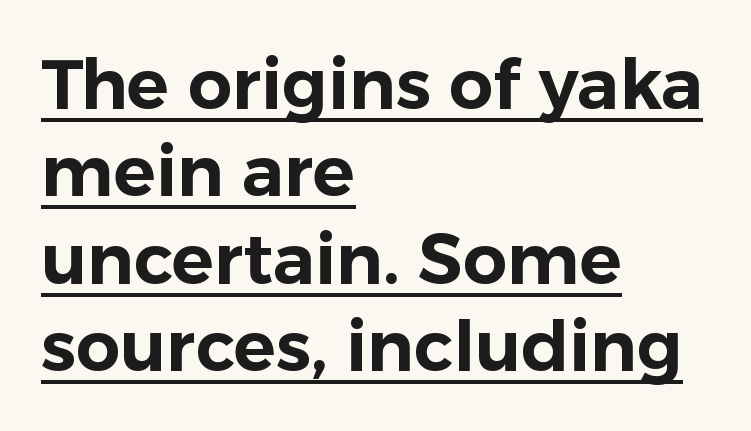
The image shows 70 px sans-serif type, upright; set left-aligned, normal line spacing (1.25x), normal letter spacing, underlined; low stroke contrast and a medium x-height.
